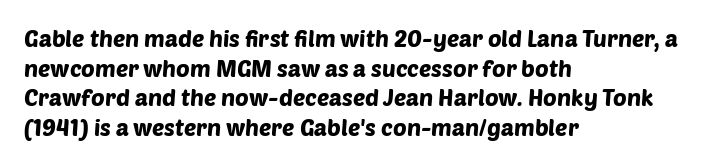
Leading matches the norm, producing a regular column. The passage is arranged the way most books set body copy — flush left. These lines keep a tight, regular rhythm from letter to letter. Underlining? Definitely not there.
